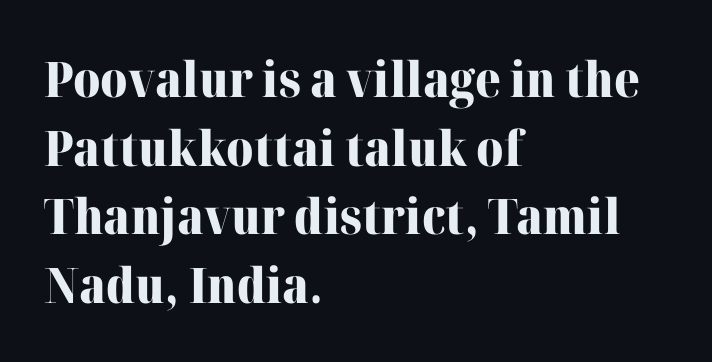
Q: Is the text bold? A: Yes.
Q: Is the text italic (slanted)? A: No, it is upright.
Q: Is the typeface a serif or a sans-serif typeface? A: Serif.
Q: Is the text underlined? A: No.
Q: How is the paragraph aligned? A: Left-aligned.
Q: Is the spacing between letters normal or unusually wide? A: Normal.
Q: Is the spacing between lines tight, normal or loose? A: Normal.
Q: Width (condensed, normal, or wide)? A: Normal.
Q: Stroke contrast? A: High.
Q: x-height? A: Medium.
Q: Monospaced? A: No.
